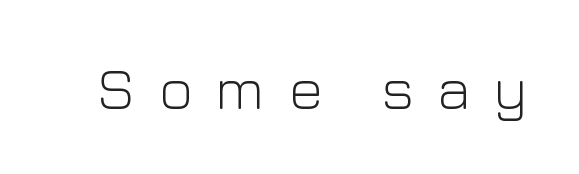
Posture: vertical. Underline: absent. Each letter keeps its own natural width here, so spacing adapts to shape. Ink coverage per letter is moderate at most. The type family on display is of the sans-serif kind.
